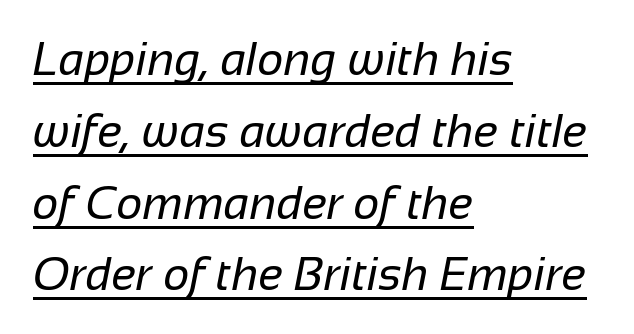
{"serif": "no", "bold": "no", "weight": "regular", "width": "normal", "stroke_contrast": "low", "x_height": "medium", "monospaced": "no", "underline": "yes", "align": "left", "line_spacing": "normal", "line_spacing_ratio": 1.56, "letter_spacing": "normal", "letter_spacing_em": 0.0, "glyph_px": 46}
